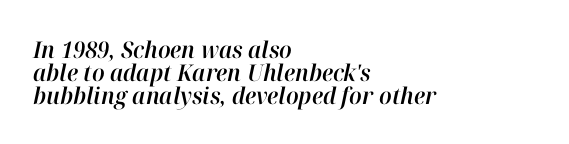
Q: Is the text italic (slanted)? A: Yes, it leans right by about 12 degrees.
Q: Is the text underlined? A: No.
Q: How is the paragraph aligned? A: Left-aligned.
Q: Is the spacing between letters normal or unusually wide? A: Normal.
Q: Is the spacing between lines tight, normal or loose? A: Tight.
